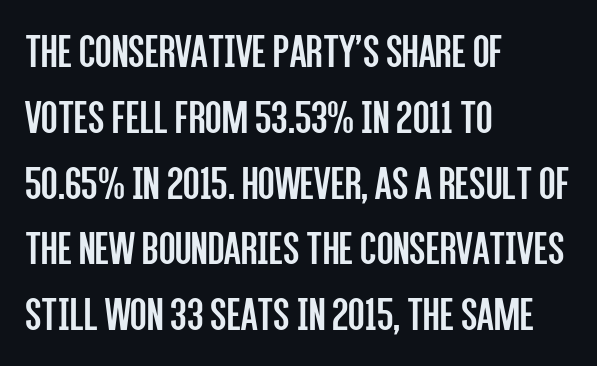
Q: Is the text bold? A: No.
Q: Is the text italic (slanted)? A: No, it is upright.
Q: Is the typeface a serif or a sans-serif typeface? A: Sans-serif.
Q: Is the text underlined? A: No.
Q: How is the paragraph aligned? A: Left-aligned.
Q: Is the spacing between letters normal or unusually wide? A: Normal.
Q: Is the spacing between lines tight, normal or loose? A: Normal.
Q: Width (condensed, normal, or wide)? A: Condensed.
Q: Stroke contrast? A: Low.
Q: x-height? A: Large.
Q: Monospaced? A: No.
